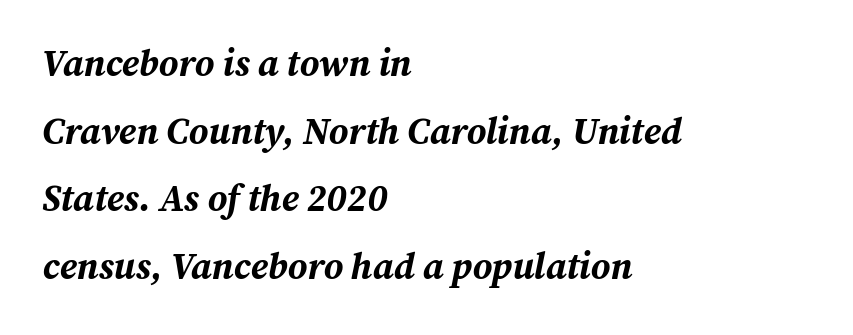
Q: Is the text bold? A: Yes.
Q: Is the text italic (slanted)? A: Yes, it leans right by about 12 degrees.
Q: Is the text underlined? A: No.
Q: How is the paragraph aligned? A: Left-aligned.
Q: Is the spacing between letters normal or unusually wide? A: Normal.
Q: Width (condensed, normal, or wide)? A: Normal.
Q: Stroke contrast? A: Medium.
Q: x-height? A: Medium.
Q: Monospaced? A: No.
